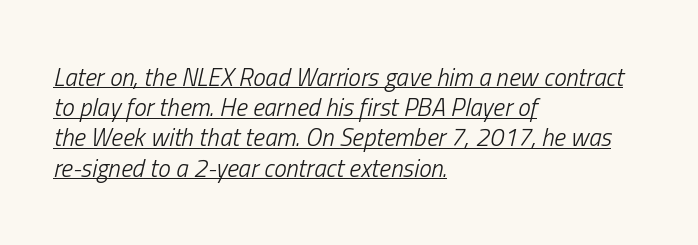
The image shows 25 px text type, italic (leaning right); set left-aligned, line spacing 1.21x, normal letter spacing, underlined.
